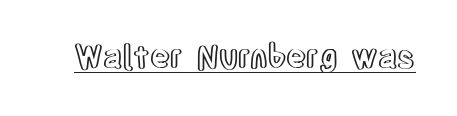
Q: Is the text italic (slanted)? A: No, it is upright.
Q: Is the text underlined? A: Yes.
Q: Is the spacing between letters normal or unusually wide? A: Normal.
Q: Width (condensed, normal, or wide)? A: Condensed.
Q: x-height? A: Large.
Q: Monospaced? A: No.
